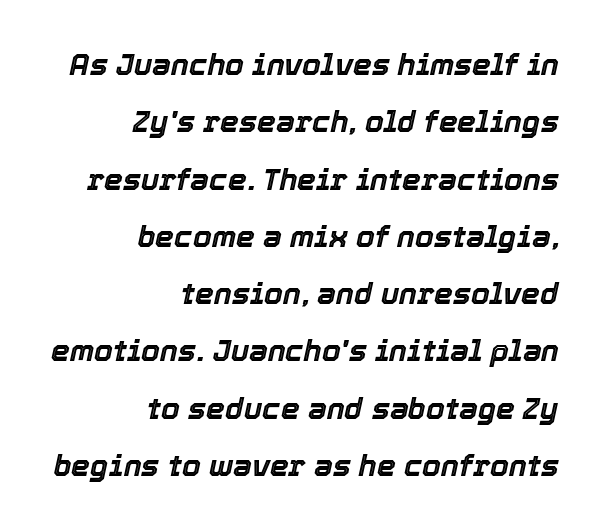
{"italic": "yes", "lean": "right", "slant_degrees": 12, "width": "normal", "x_height": "medium", "monospaced": "no", "underline": "no", "align": "right", "line_spacing": "loose", "line_spacing_ratio": 1.91, "letter_spacing": "normal", "letter_spacing_em": 0.0, "glyph_px": 30}
